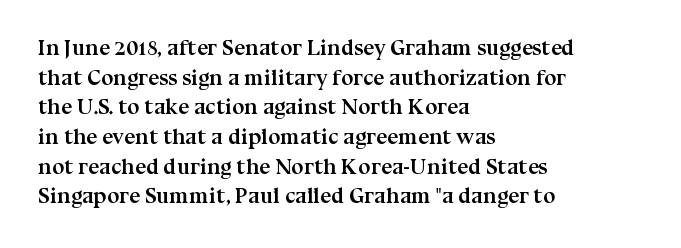
Q: Is the text bold? A: Yes.
Q: Is the text italic (slanted)? A: No, it is upright.
Q: Is the text underlined? A: No.
Q: How is the paragraph aligned? A: Left-aligned.
Q: Is the spacing between letters normal or unusually wide? A: Normal.
Q: Is the spacing between lines tight, normal or loose? A: Normal.
